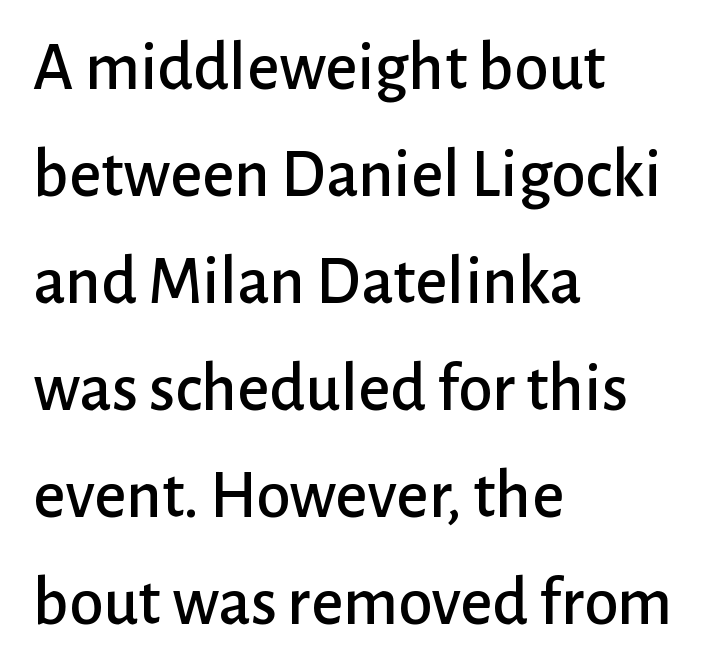
{"serif": "no", "italic": "no", "width": "normal", "stroke_contrast": "low", "x_height": "medium", "monospaced": "no", "underline": "no", "align": "left", "line_spacing": "normal", "line_spacing_ratio": 1.55, "letter_spacing": "normal", "letter_spacing_em": 0.0, "glyph_px": 69}
